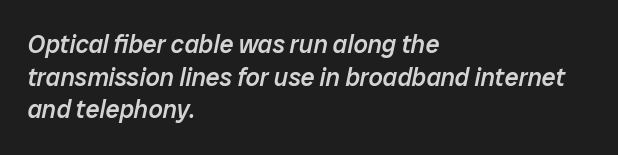
The image shows 25 px text type, italic (leaning right); set left-aligned, normal line spacing (1.31x), normal letter spacing, not underlined.
